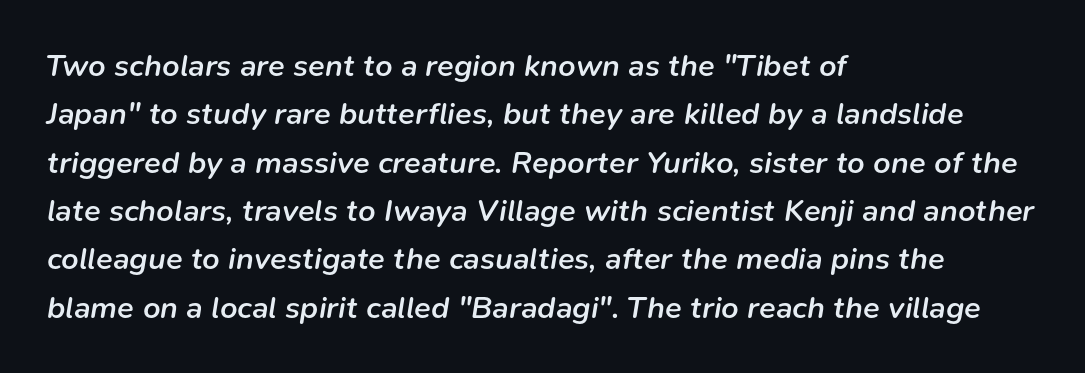
The image shows 31 px semibold type, italic (leaning right); set left-aligned, normal line spacing (1.56x), normal letter spacing, not underlined; low stroke contrast and a medium x-height.
